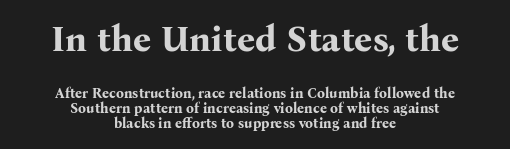
Q: Is the text bold? A: Yes.
Q: Is the text italic (slanted)? A: No, it is upright.
Q: Is the typeface a serif or a sans-serif typeface? A: Serif.
Q: Is the text underlined? A: No.
Q: How is the paragraph aligned? A: Centered.
Q: Is the spacing between letters normal or unusually wide? A: Normal.
Q: Is the spacing between lines tight, normal or loose? A: Tight.
Q: Which block of text is set in a larger size, the first (top) or the second (bottom)? A: The first (top) one.
Q: Width (condensed, normal, or wide)? A: Normal.
Q: Stroke contrast? A: Medium.
Q: x-height? A: Medium.
Q: Monospaced? A: No.
